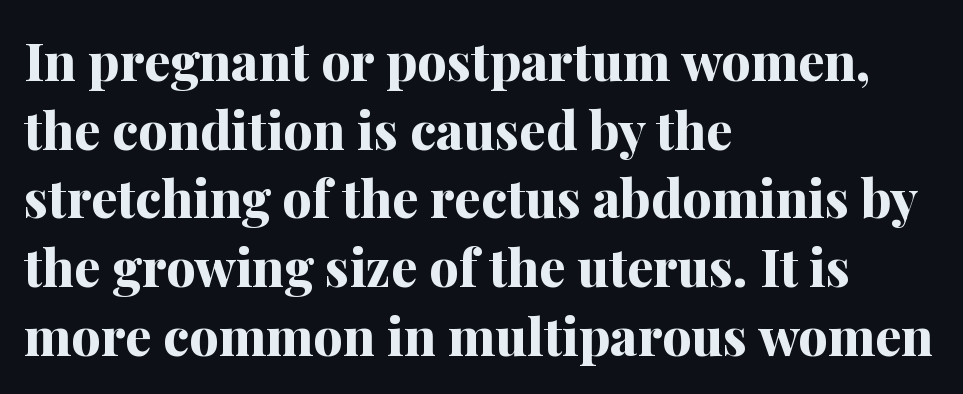
Reading down the block, your eye returns to a fixed left position each line. The letters advance in unequal steps, a hallmark of proportional type. The type family on display is of the serif kind. The glyphs have the mass of a bold cut. Italic: no, the glyphs are upright roman. Nobody drew a line under any word here.
